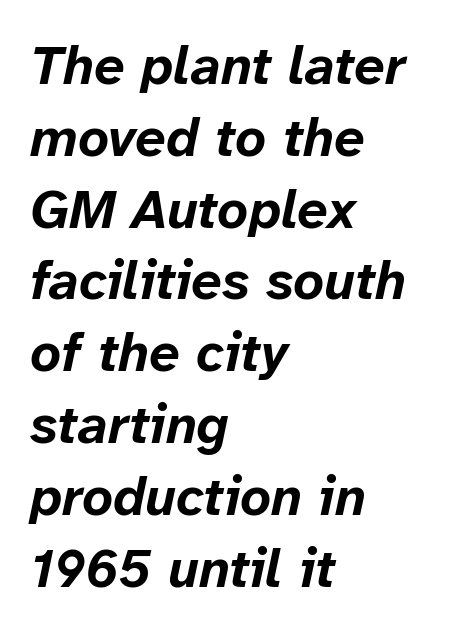
Q: Is the text bold? A: Yes.
Q: Is the text italic (slanted)? A: Yes, it leans right by about 12 degrees.
Q: Is the text underlined? A: No.
Q: How is the paragraph aligned? A: Left-aligned.
Q: Is the spacing between letters normal or unusually wide? A: Normal.
Q: Is the spacing between lines tight, normal or loose? A: Normal.
Q: Width (condensed, normal, or wide)? A: Normal.
Q: Stroke contrast? A: Low.
Q: x-height? A: Medium.
Q: Monospaced? A: No.
